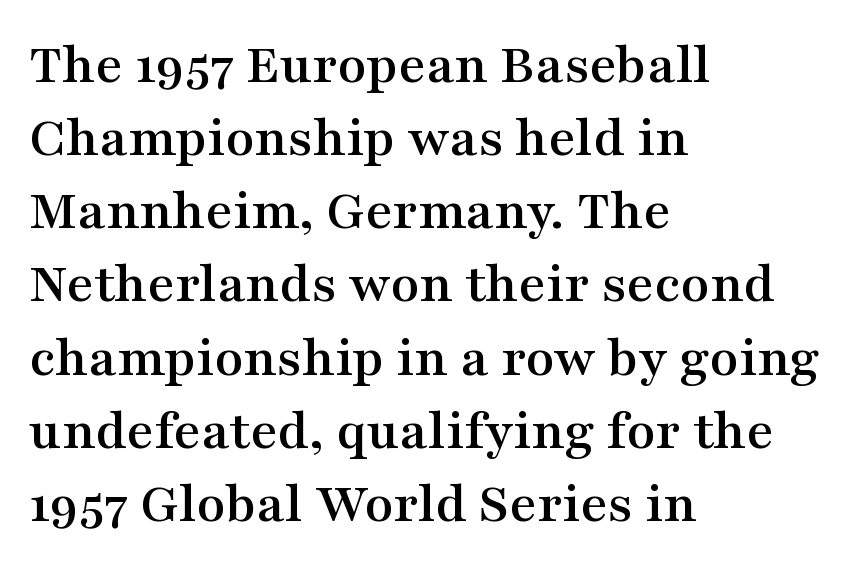
The image shows 59 px wide serif type, upright; set left-aligned, line spacing 1.24x, normal letter spacing, not underlined; medium stroke contrast and a medium x-height.
